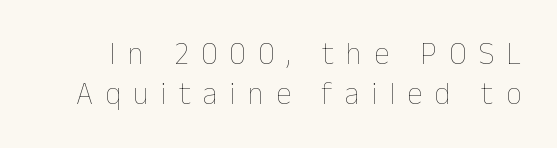
Nobody drew a line under any word here. The strokes are not fattened; the text isn't bold. Notice how descenders clear the ascenders below comfortably — that's standard leading. Designer's note — italics off, roman on. Proportional: the letters do not fall into vertical columns.
